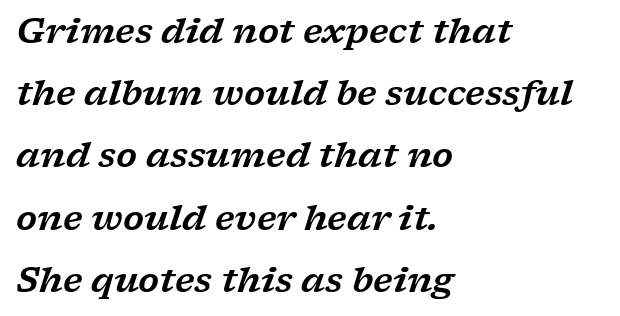
Q: Is the text italic (slanted)? A: Yes, it leans right by about 17 degrees.
Q: Is the typeface a serif or a sans-serif typeface? A: Serif.
Q: Is the text underlined? A: No.
Q: How is the paragraph aligned? A: Left-aligned.
Q: Is the spacing between letters normal or unusually wide? A: Normal.
Q: Width (condensed, normal, or wide)? A: Wide.
Q: Stroke contrast? A: Low.
Q: x-height? A: Medium.
Q: Monospaced? A: No.
